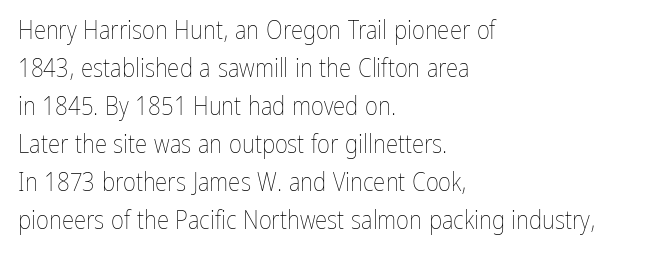
{"italic": "no", "bold": "no", "underline": "no", "align": "left", "line_spacing": "normal", "line_spacing_ratio": 1.52, "letter_spacing": "normal", "letter_spacing_em": 0.0, "glyph_px": 25}
